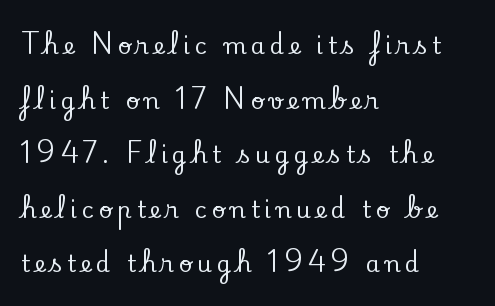
Underline: absent. Caption: multi-line text, flush left, ragged right. These lines were composed using upright roman letters. There is plenty of visible air inserted between adjacent glyphs. What's the leading like? Stretched, with rows far apart.
